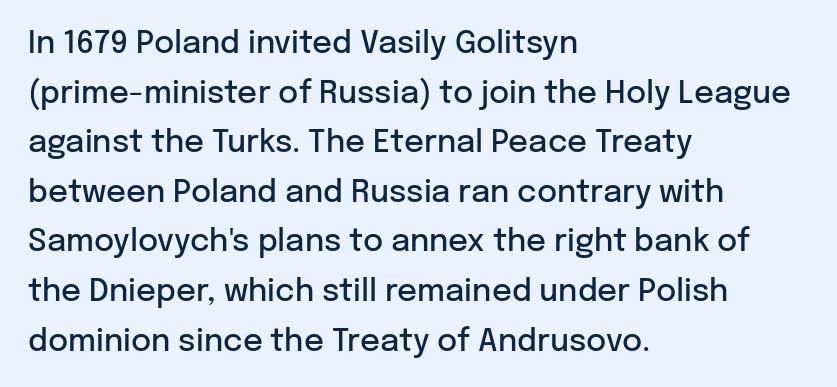
The image shows 31 px semibold sans-serif type, upright; set left-aligned, normal line spacing (1.6x), normal letter spacing, not underlined; low stroke contrast and a medium x-height.
